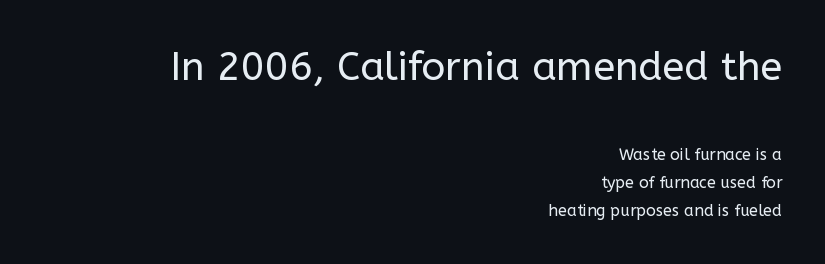
The image shows 40 px regular-weight sans-serif type, upright; set right-aligned, line spacing 1.75x, normal letter spacing, not underlined; the first (top) block is 2.5x larger; low stroke contrast and a medium x-height.
